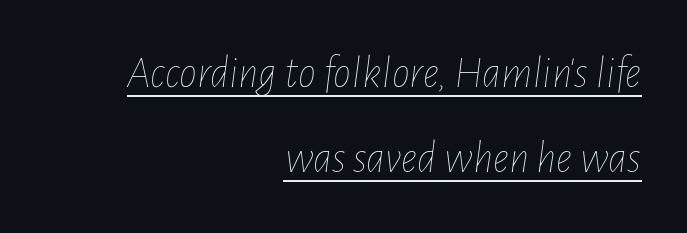
{"italic": "yes", "lean": "right", "slant_degrees": 7, "bold": "no", "weight": "thin", "width": "condensed", "stroke_contrast": "low", "x_height": "medium", "monospaced": "no", "underline": "yes", "align": "right", "line_spacing": "loose", "line_spacing_ratio": 1.9, "letter_spacing": "normal", "letter_spacing_em": 0.0, "glyph_px": 45}
